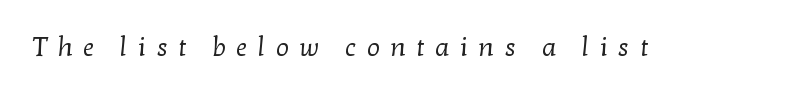
Q: Is the text bold? A: No.
Q: Is the text underlined? A: No.
Q: Is the spacing between letters normal or unusually wide? A: Unusually wide.
